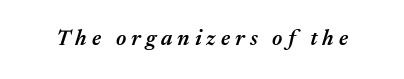
Q: Is the text bold? A: Semi-bold.
Q: Is the text italic (slanted)? A: Yes, it leans right by about 17 degrees.
Q: Is the text underlined? A: No.
Q: Is the spacing between letters normal or unusually wide? A: Unusually wide.
